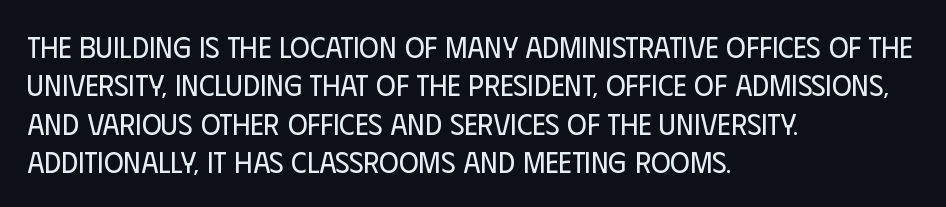
{"serif": "no", "italic": "no", "bold": "no", "weight": "regular", "width": "condensed", "stroke_contrast": "low", "x_height": "large", "monospaced": "no", "underline": "no", "align": "left", "line_spacing": "normal", "line_spacing_ratio": 1.28, "letter_spacing": "normal", "letter_spacing_em": 0.0, "glyph_px": 30}
